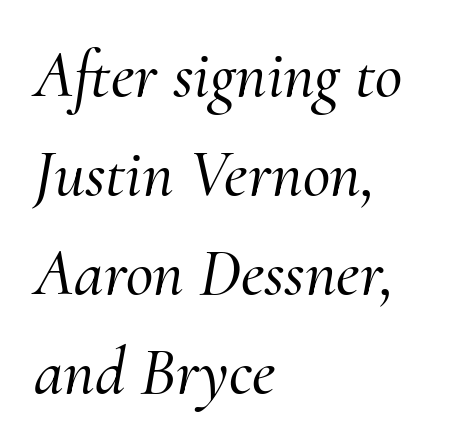
Any mark beneath the type? The region is blank. Slanted lettering throughout. Students, note that the glyphs here touch the page at normal intervals. Regarding serifs, this sample has them. Does the leading feel generous? No, just average. Looks like regular typesetting: each glyph gets only the width it needs.
